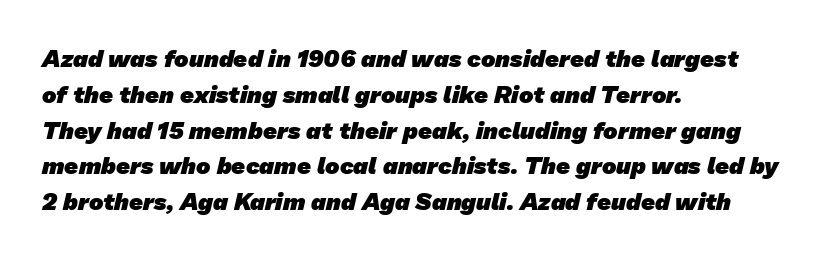
Where is the straight margin? On the left. Typographic density is high because the face is bold. Each new line begins a customary step beneath the previous one. This rendering leaves character spacing at its baseline value.
